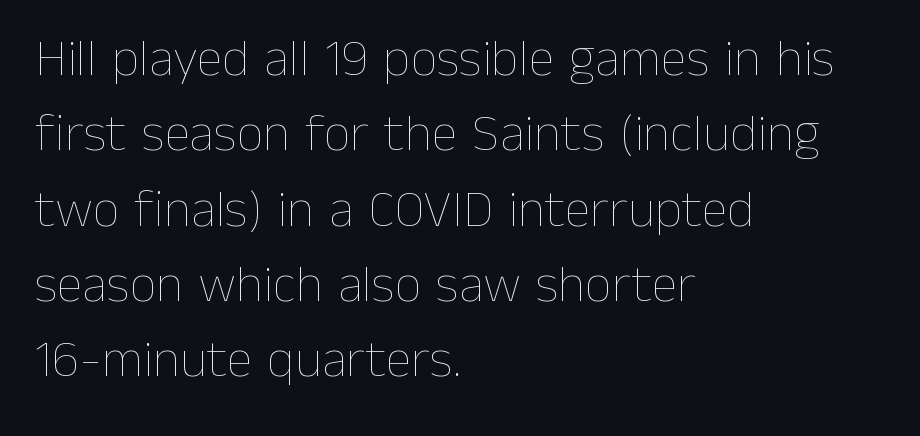
Q: Is the text bold? A: No.
Q: Is the text italic (slanted)? A: No, it is upright.
Q: Is the text underlined? A: No.
Q: How is the paragraph aligned? A: Left-aligned.
Q: Is the spacing between letters normal or unusually wide? A: Normal.
Q: Is the spacing between lines tight, normal or loose? A: Normal.
Q: Width (condensed, normal, or wide)? A: Normal.
Q: Stroke contrast? A: Low.
Q: x-height? A: Medium.
Q: Monospaced? A: No.
